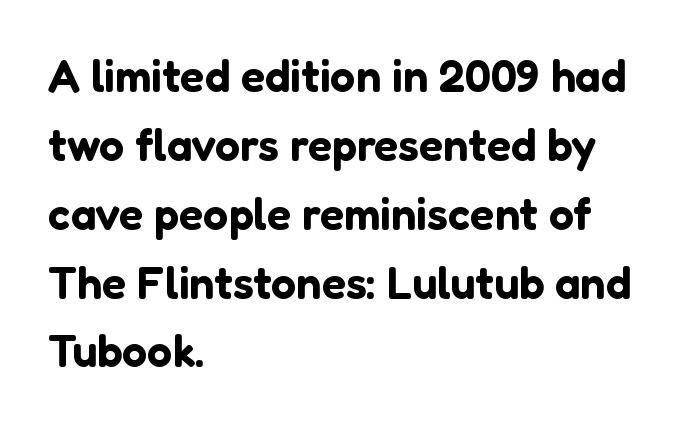
{"serif": "no", "italic": "no", "width": "normal", "stroke_contrast": "low", "x_height": "medium", "monospaced": "no", "underline": "no", "align": "left", "line_spacing": "normal", "line_spacing_ratio": 1.53, "letter_spacing": "normal", "letter_spacing_em": 0.0, "glyph_px": 45}
